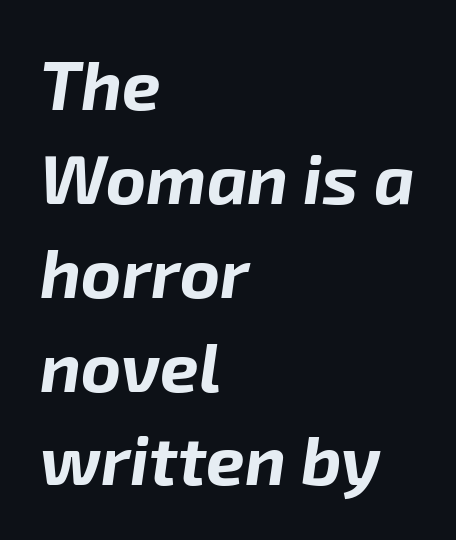
Q: Is the text bold? A: Yes.
Q: Is the text italic (slanted)? A: Yes, it leans right by about 8 degrees.
Q: Is the text underlined? A: No.
Q: How is the paragraph aligned? A: Left-aligned.
Q: Is the spacing between letters normal or unusually wide? A: Normal.
Q: Is the spacing between lines tight, normal or loose? A: Normal.
Q: Width (condensed, normal, or wide)? A: Normal.
Q: Stroke contrast? A: Low.
Q: x-height? A: Medium.
Q: Monospaced? A: No.
